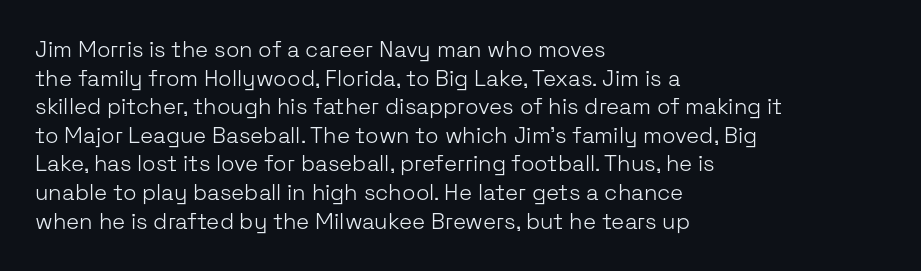
{"italic": "no", "bold": "no", "underline": "no", "align": "left", "line_spacing": "normal", "line_spacing_ratio": 1.3, "letter_spacing": "normal", "letter_spacing_em": 0.0, "glyph_px": 22}
